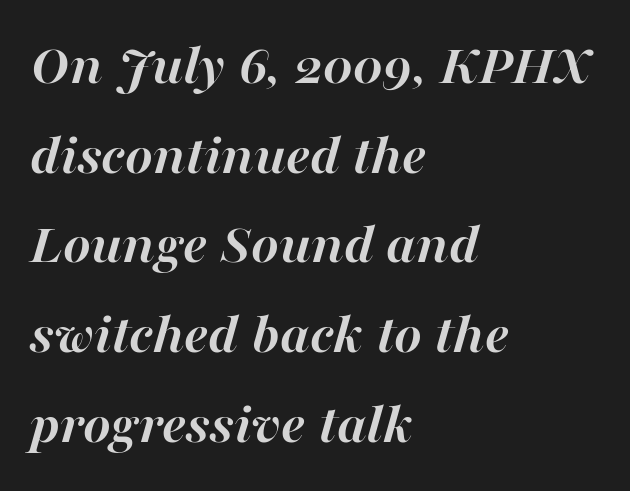
The glyphs look as if they've been sheared to an angle. Reading down the block, your eye returns to a fixed left position each line. This sample keeps an unexceptional amount of space between lines. The baseline area is clear. Do the characters align in a grid? No, the font is proportional. Strong, thick strokes mark this as bold type.
